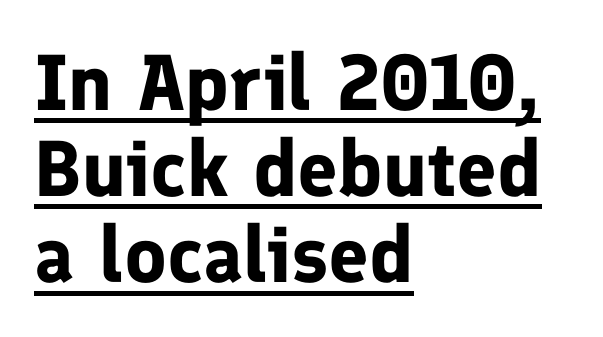
The image shows 79 px bold sans-serif type, upright; set left-aligned, tight line spacing (1.09x), normal letter spacing, underlined; low stroke contrast and a medium x-height.
